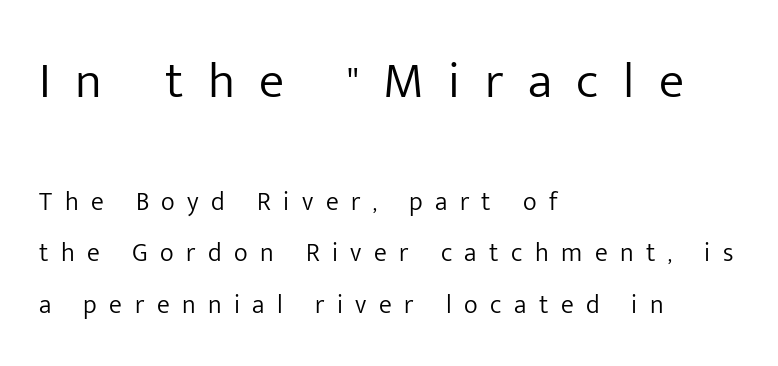
Q: Is the text bold? A: No.
Q: Is the text italic (slanted)? A: No, it is upright.
Q: Is the typeface a serif or a sans-serif typeface? A: Sans-serif.
Q: Is the text underlined? A: No.
Q: How is the paragraph aligned? A: Left-aligned.
Q: Is the spacing between letters normal or unusually wide? A: Unusually wide.
Q: Is the spacing between lines tight, normal or loose? A: Loose.
Q: Which block of text is set in a larger size, the first (top) or the second (bottom)? A: The first (top) one.
Q: Width (condensed, normal, or wide)? A: Normal.
Q: Stroke contrast? A: Low.
Q: x-height? A: Medium.
Q: Monospaced? A: No.
